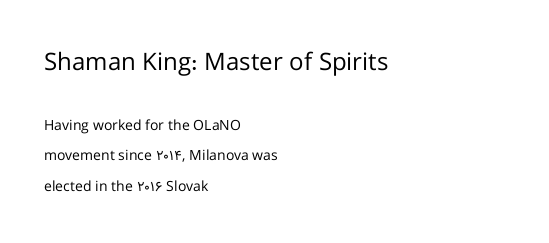
{"italic": "no", "bold": "no", "underline": "no", "align": "left", "line_spacing": "loose", "line_spacing_ratio": 2.16, "letter_spacing": "normal", "letter_spacing_em": 0.0, "larger_block": "first", "size_ratio": 1.71, "glyph_px": 24}
